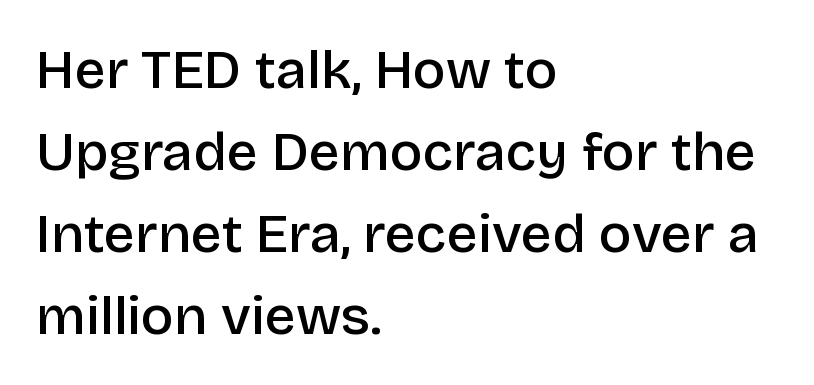
{"serif": "no", "italic": "no", "bold": "semi", "weight": "semibold", "width": "normal", "stroke_contrast": "low", "x_height": "large", "monospaced": "no", "underline": "no", "align": "left", "line_spacing": "normal", "line_spacing_ratio": 1.49, "letter_spacing": "normal", "letter_spacing_em": 0.0, "glyph_px": 55}
